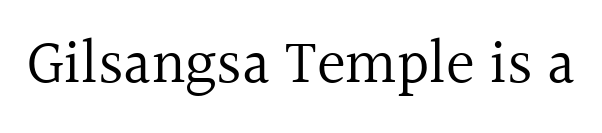
The space directly below the letters is spotless. The tracking reads as untouched default to a designer's eye. Posture: straight, roman, zero tilt. Counters stay open thanks to moderate or lighter strokes. The characters display serif detailing at their extremities.
